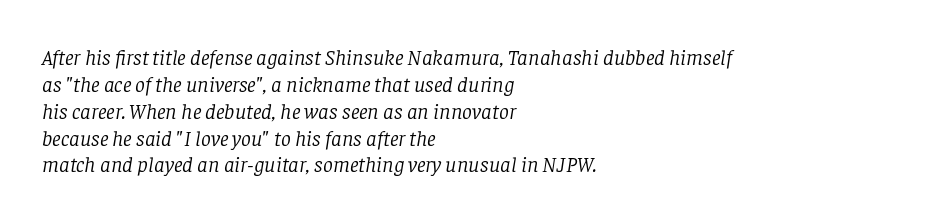
Stroke thickness stays within the range of a standard reading face or lighter. Is the block centered? No — it sits flush against the left margin. Descenders are the only things crossing below the line. Between one letter and the next there's only the usual sliver of space.
